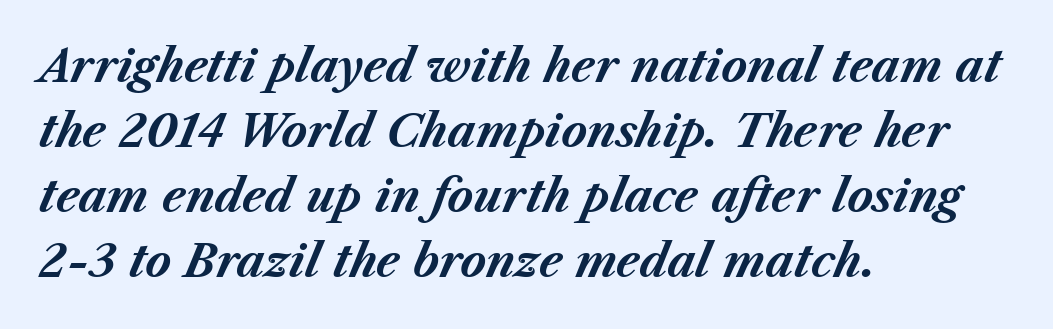
Quick note: underline off. This sample uses an oblique cut, with every glyph tilted off the vertical. Which margin do the lines hug? The left one — the right edge is uneven. The letters sit at their default tracking, neither squeezed nor spread. Think of a printed novel: that variable character pitch is what you see here. Evenly set lines give the paragraph a standard silhouette.
